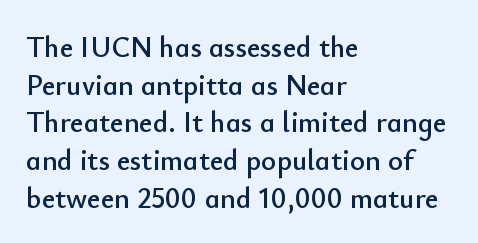
The words here are not underlined. The rows are spaced the way most documents space them. The text block is weighted toward the left margin, trailing off unevenly rightward. There is no visible air inserted between adjacent glyphs.
